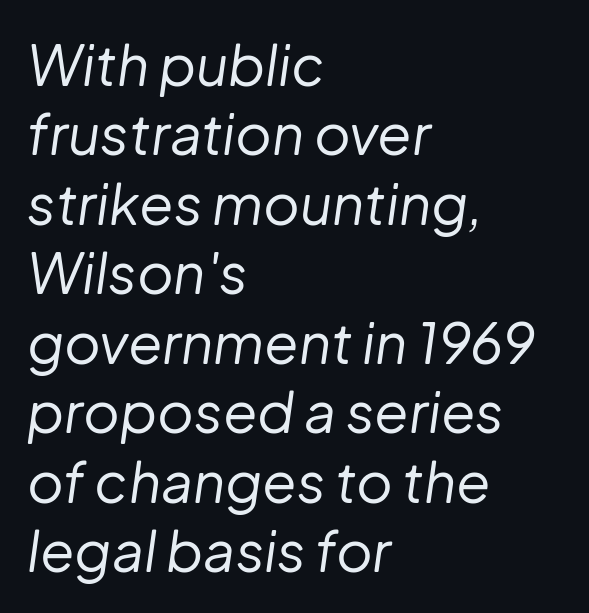
The image shows 56 px regular-weight type, italic (leaning right); set left-aligned, line spacing 1.24x, normal letter spacing, not underlined; low stroke contrast and a medium x-height.
